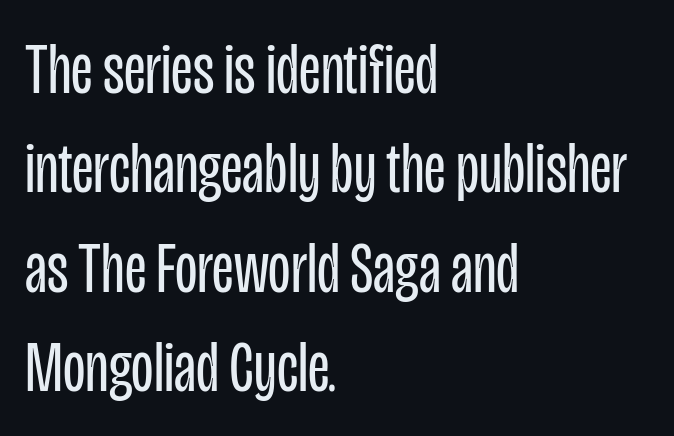
Glance below the letters and you will spot only blank space. The typesetter chose a ragged-right arrangement here. No feet cap the strokes, marking this as sans-serif type. Weight: regular or lighter. These lines keep a tight, regular rhythm from letter to letter. You could not count columns in this text — the font is proportionally spaced.
